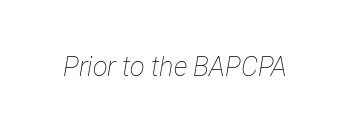
Anything drawn beneath the words? Only blank space. The text carries the slant typical of an italic or oblique font. On a weight scale, this lands at 450 or below. Observe the ordinary spacing: letters are neighbours, not strangers.
